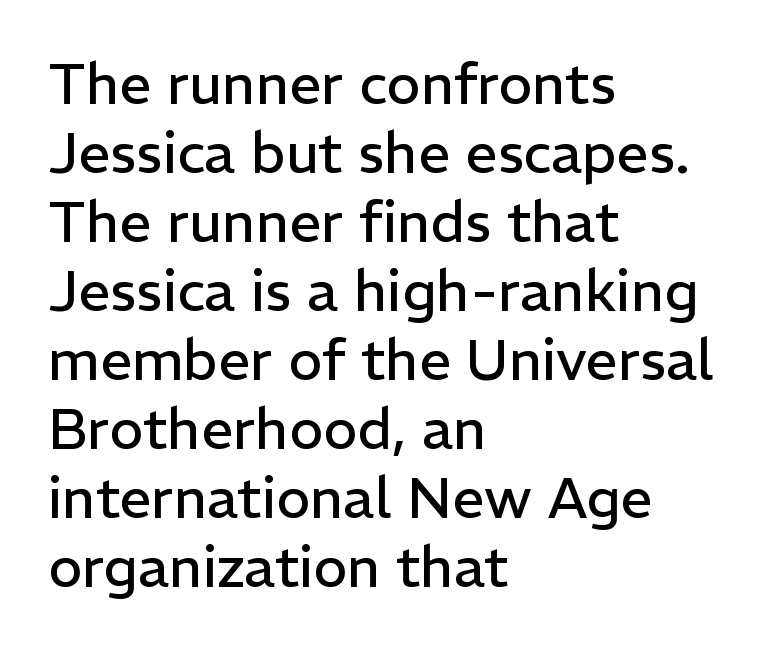
The image shows 57 px regular-weight sans-serif type, upright; set left-aligned, line spacing 1.21x, normal letter spacing, not underlined; low stroke contrast and a medium x-height.
